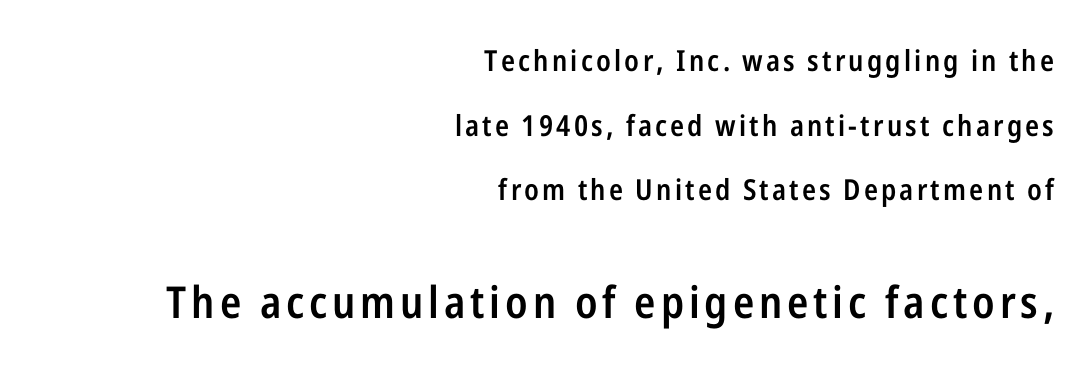
Classification — sans serif. Descenders are the only things crossing below the line. You could not count columns in this text — the font is proportionally spaced. Does the lettering tilt? It doesn't — this is upright. Right-aligned paragraph, ragged on the left.
